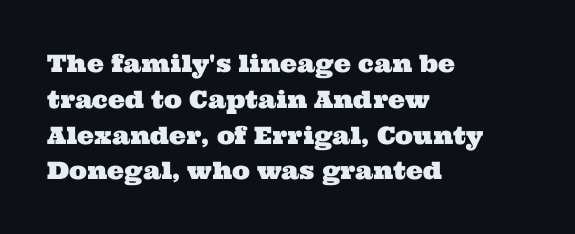
Q: Is the text underlined? A: No.
Q: How is the paragraph aligned? A: Left-aligned.
Q: Is the spacing between letters normal or unusually wide? A: Normal.
Q: Is the spacing between lines tight, normal or loose? A: Normal.
